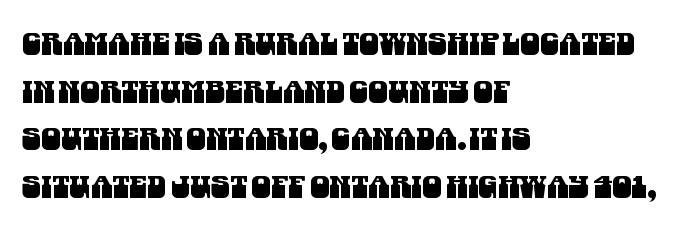
Q: Is the typeface a serif or a sans-serif typeface? A: Sans-serif.
Q: Is the text underlined? A: No.
Q: How is the paragraph aligned? A: Left-aligned.
Q: Is the spacing between letters normal or unusually wide? A: Normal.
Q: Is the spacing between lines tight, normal or loose? A: Normal.
Q: Width (condensed, normal, or wide)? A: Condensed.
Q: Stroke contrast? A: Medium.
Q: x-height? A: Large.
Q: Monospaced? A: No.
